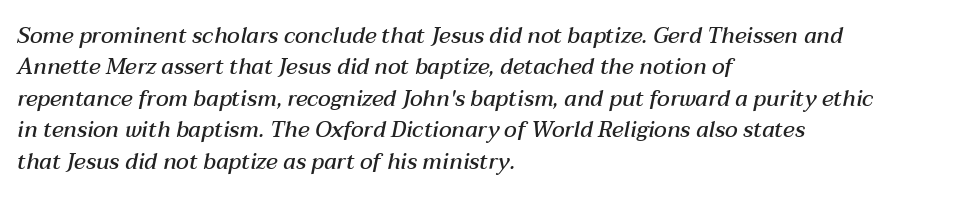
Q: Is the text bold? A: Semi-bold.
Q: Is the text italic (slanted)? A: Yes, it leans right by about 12 degrees.
Q: Is the text underlined? A: No.
Q: How is the paragraph aligned? A: Left-aligned.
Q: Is the spacing between letters normal or unusually wide? A: Normal.
Q: Is the spacing between lines tight, normal or loose? A: Normal.
